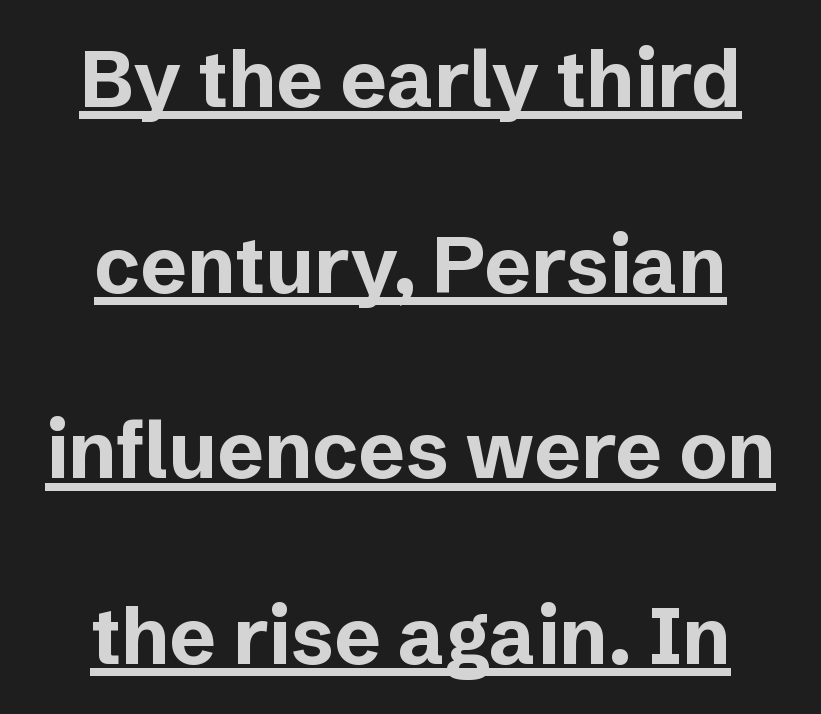
{"serif": "no", "italic": "no", "bold": "yes", "weight": "bold", "width": "normal", "stroke_contrast": "low", "x_height": "medium", "monospaced": "no", "underline": "yes", "align": "center", "line_spacing": "loose", "line_spacing_ratio": 2.35, "letter_spacing": "normal", "letter_spacing_em": 0.0, "glyph_px": 79}
